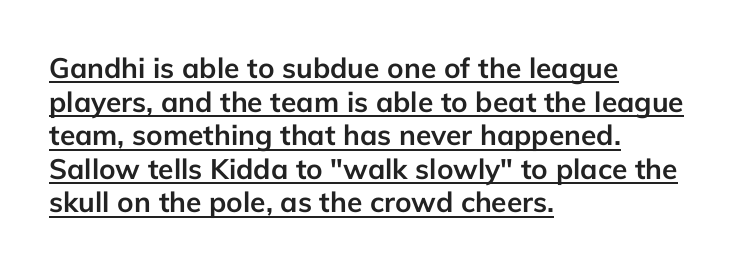
Q: Is the text bold? A: Yes.
Q: Is the text italic (slanted)? A: No, it is upright.
Q: Is the typeface a serif or a sans-serif typeface? A: Sans-serif.
Q: Is the text underlined? A: Yes.
Q: How is the paragraph aligned? A: Left-aligned.
Q: Is the spacing between letters normal or unusually wide? A: Normal.
Q: Width (condensed, normal, or wide)? A: Normal.
Q: Stroke contrast? A: Low.
Q: x-height? A: Medium.
Q: Monospaced? A: No.
